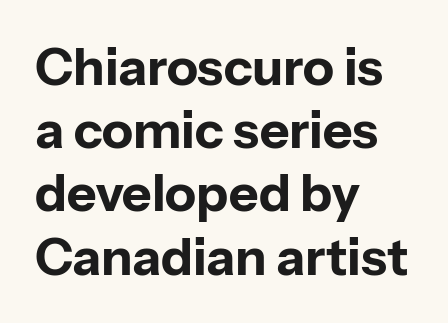
Q: Is the text bold? A: Yes.
Q: Is the text italic (slanted)? A: No, it is upright.
Q: Is the typeface a serif or a sans-serif typeface? A: Sans-serif.
Q: Is the text underlined? A: No.
Q: How is the paragraph aligned? A: Left-aligned.
Q: Is the spacing between letters normal or unusually wide? A: Normal.
Q: Width (condensed, normal, or wide)? A: Normal.
Q: Stroke contrast? A: Low.
Q: x-height? A: Medium.
Q: Monospaced? A: No.
